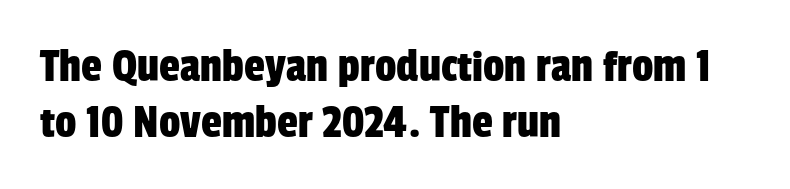
Q: Is the typeface a serif or a sans-serif typeface? A: Sans-serif.
Q: Is the text underlined? A: No.
Q: How is the paragraph aligned? A: Left-aligned.
Q: Is the spacing between letters normal or unusually wide? A: Normal.
Q: Width (condensed, normal, or wide)? A: Condensed.
Q: Stroke contrast? A: Low.
Q: x-height? A: Medium.
Q: Monospaced? A: No.
